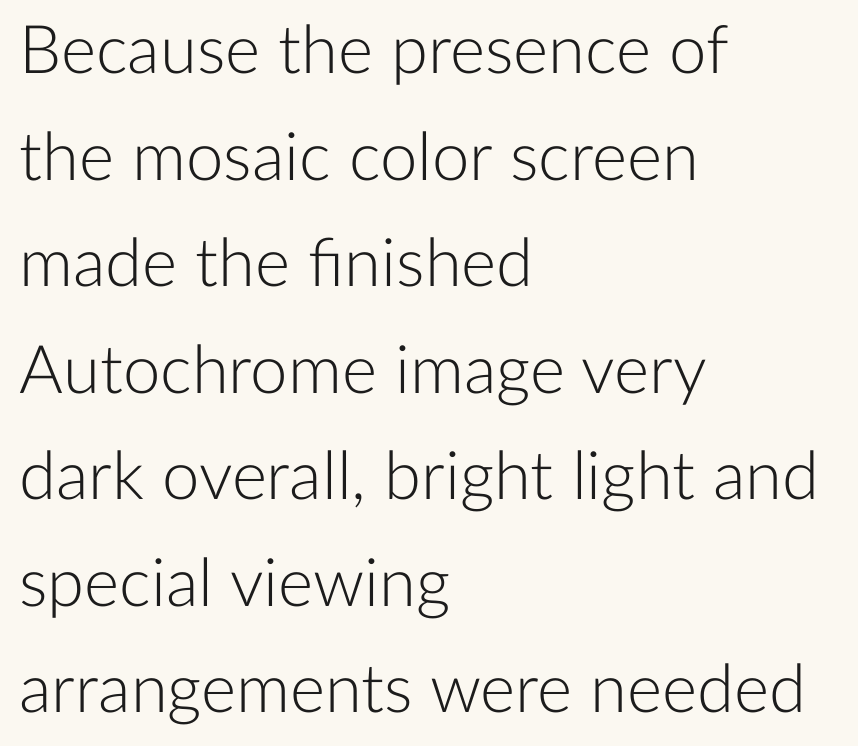
Every row of glyphs begins at an identical x-position on the left. Reading down the column, the eye jumps a familiar distance to each next line. Each stroke keeps to a modest, everyday thickness or less. Nobody touched the tracking dial on this one. In terms of posture, this sample is upright. Check where the strokes stop: nothing finishes them off — pure sans.
